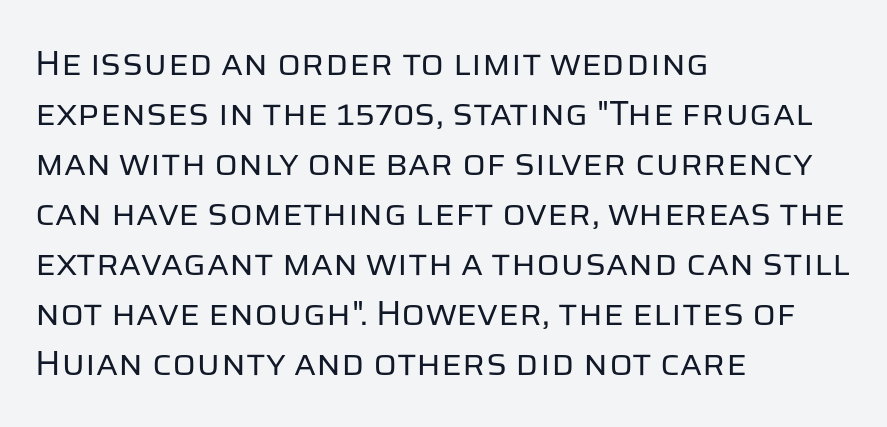
Quick note: not italic, upright. The cut favours lightness, reaching ordinary text weight at its darkest. The rendering keeps characters at their native spacing. Every row of glyphs begins at an identical x-position on the left.
